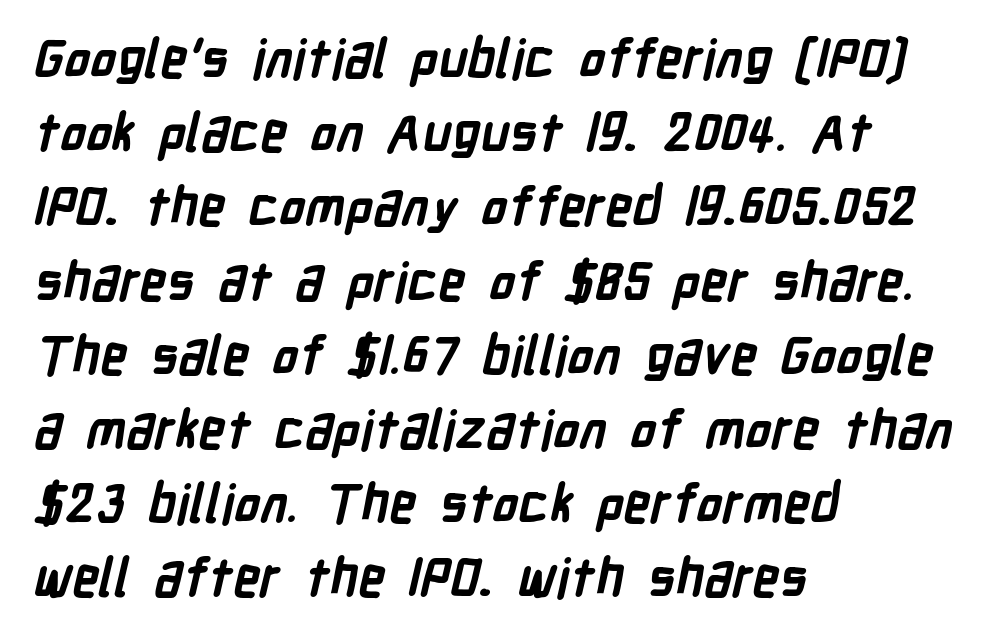
Q: Is the text bold? A: Yes.
Q: Is the typeface a serif or a sans-serif typeface? A: Sans-serif.
Q: Is the text underlined? A: No.
Q: How is the paragraph aligned? A: Left-aligned.
Q: Is the spacing between letters normal or unusually wide? A: Normal.
Q: Is the spacing between lines tight, normal or loose? A: Normal.
Q: Width (condensed, normal, or wide)? A: Condensed.
Q: Stroke contrast? A: Low.
Q: x-height? A: Medium.
Q: Monospaced? A: No.
